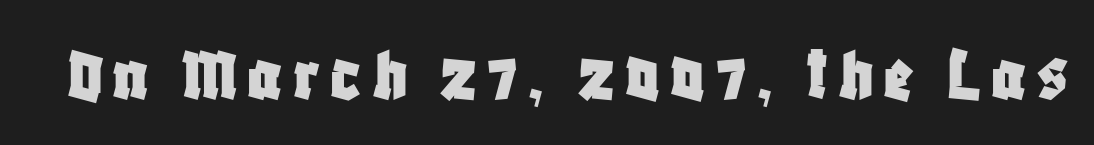
Q: Is the text italic (slanted)? A: No, it is upright.
Q: Is the typeface a serif or a sans-serif typeface? A: Sans-serif.
Q: Is the text underlined? A: No.
Q: Width (condensed, normal, or wide)? A: Condensed.
Q: Stroke contrast? A: Low.
Q: x-height? A: Large.
Q: Monospaced? A: No.
